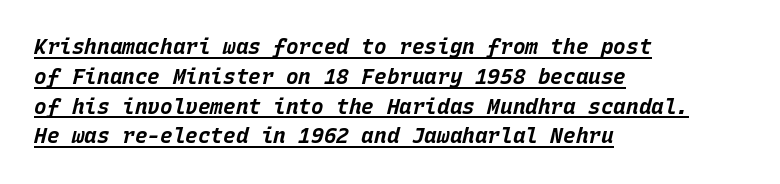
Tracking here is standard; glyphs follow each other at the usual distance. Tall strokes in this sample are angled rather than plumb. Heavy-handed strokes throughout: this text is bold. Is the block centered? No — it sits flush against the left margin.
